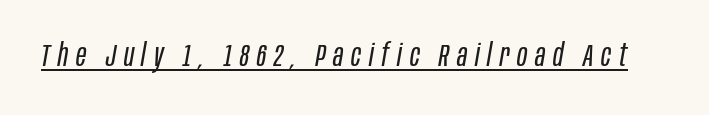
{"italic": "yes", "lean": "right", "slant_degrees": 10, "bold": "no", "weight": "regular", "width": "condensed", "stroke_contrast": "low", "x_height": "large", "monospaced": "no", "underline": "yes", "letter_spacing": "wide", "letter_spacing_em": 0.25, "glyph_px": 31}
